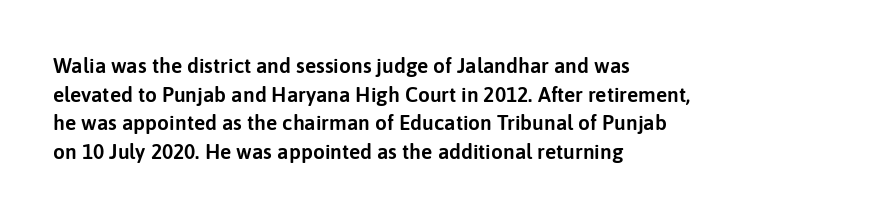
Q: Is the text italic (slanted)? A: No, it is upright.
Q: Is the text underlined? A: No.
Q: How is the paragraph aligned? A: Left-aligned.
Q: Is the spacing between letters normal or unusually wide? A: Normal.
Q: Is the spacing between lines tight, normal or loose? A: Normal.
